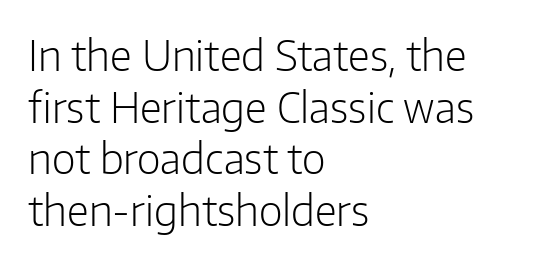
{"serif": "no", "italic": "no", "bold": "no", "weight": "light", "width": "normal", "stroke_contrast": "low", "x_height": "medium", "monospaced": "no", "underline": "no", "align": "left", "line_spacing": "normal", "line_spacing_ratio": 1.26, "letter_spacing": "normal", "letter_spacing_em": 0.0, "glyph_px": 41}
